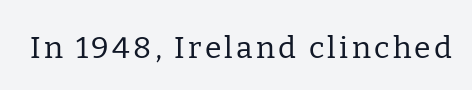
Q: Is the text bold? A: No.
Q: Is the text italic (slanted)? A: No, it is upright.
Q: Is the typeface a serif or a sans-serif typeface? A: Serif.
Q: Is the text underlined? A: No.
Q: Width (condensed, normal, or wide)? A: Normal.
Q: Stroke contrast? A: Low.
Q: x-height? A: Medium.
Q: Monospaced? A: No.
